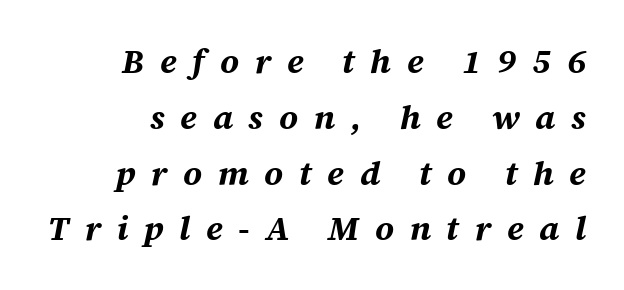
The image shows 34 px bold type, italic (leaning right); set right-aligned, normal line spacing (1.64x), unusually wide letter spacing (+0.46 em), not underlined; medium stroke contrast and a medium x-height.
